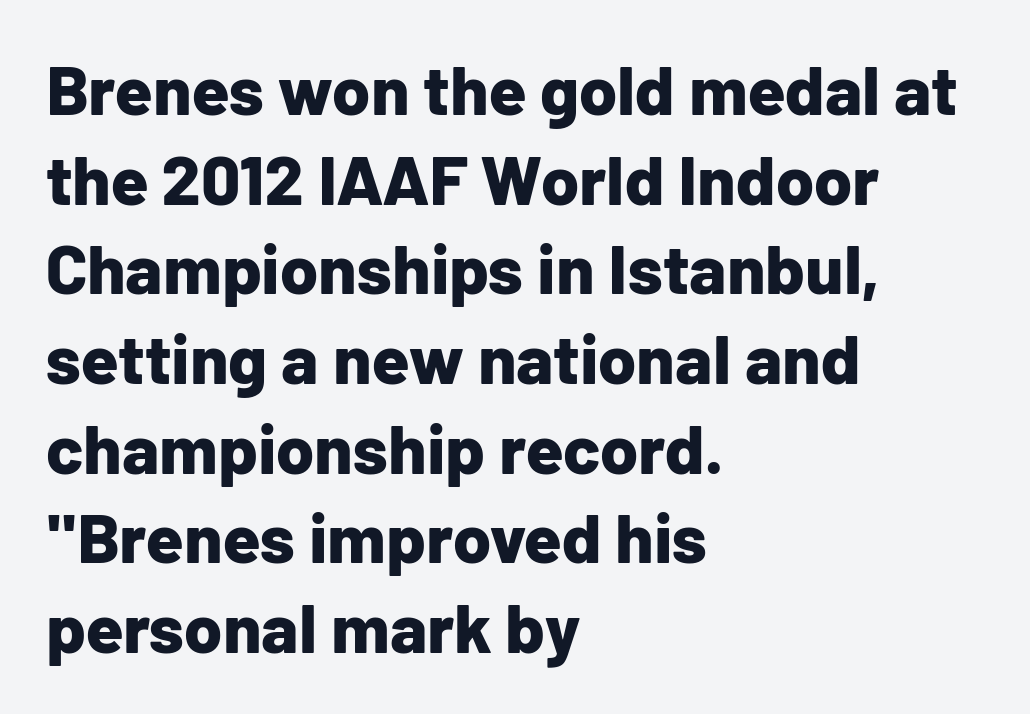
Standard letterfit; no display-style spreading of the glyphs. The font's upright variant was chosen for this text. Lines of text with bare space underneath. Bold? Absolutely — the strokes are thick and heavy. To sum up the face: it is a sans, with no serifs.
